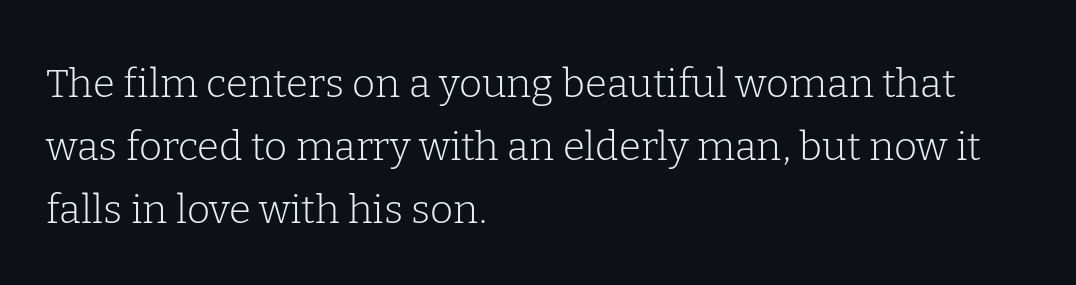
Q: Is the text bold? A: No.
Q: Is the text italic (slanted)? A: No, it is upright.
Q: Is the typeface a serif or a sans-serif typeface? A: Serif.
Q: Is the text underlined? A: No.
Q: How is the paragraph aligned? A: Left-aligned.
Q: Is the spacing between letters normal or unusually wide? A: Normal.
Q: Is the spacing between lines tight, normal or loose? A: Normal.
Q: Width (condensed, normal, or wide)? A: Normal.
Q: Stroke contrast? A: Low.
Q: x-height? A: Medium.
Q: Monospaced? A: No.
